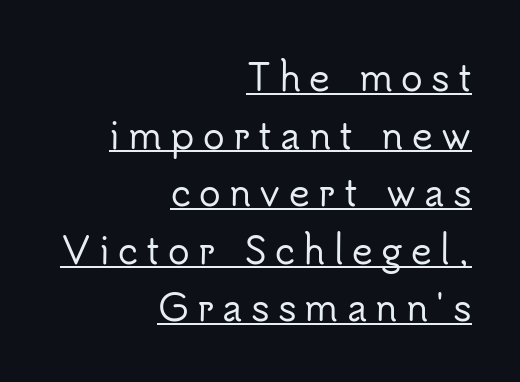
Q: Is the text italic (slanted)? A: No, it is upright.
Q: Is the typeface a serif or a sans-serif typeface? A: Sans-serif.
Q: Is the text underlined? A: Yes.
Q: How is the paragraph aligned? A: Right-aligned.
Q: Is the spacing between letters normal or unusually wide? A: Unusually wide.
Q: Is the spacing between lines tight, normal or loose? A: Normal.
Q: Width (condensed, normal, or wide)? A: Normal.
Q: Stroke contrast? A: Low.
Q: x-height? A: Small.
Q: Monospaced? A: No.
